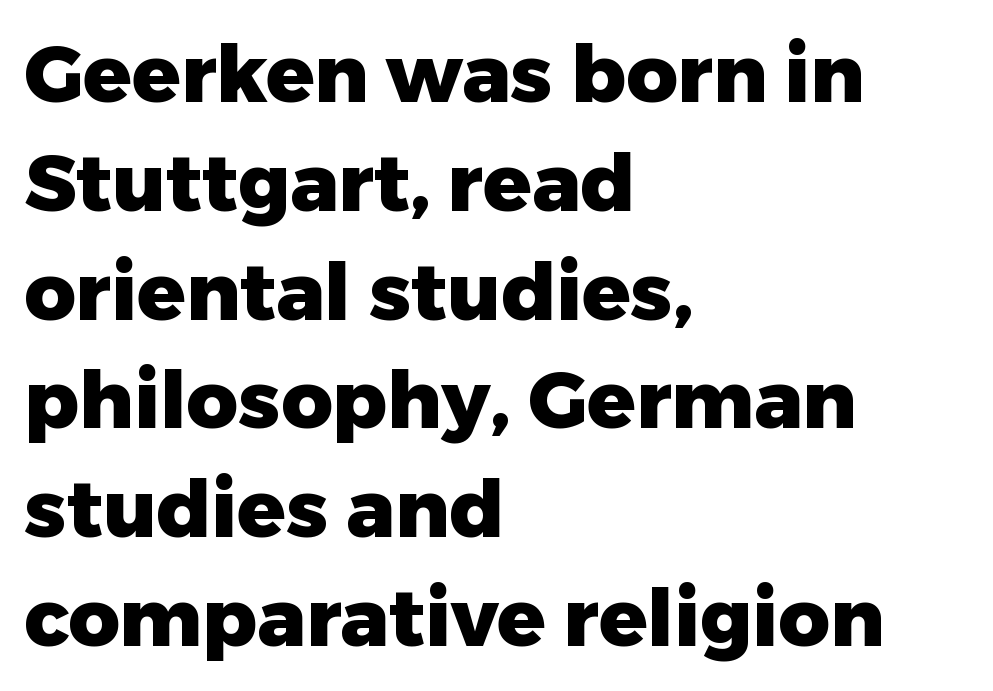
The image shows 80 px heavy sans-serif type, upright; set left-aligned, normal line spacing (1.36x), normal letter spacing, not underlined; low stroke contrast and a medium x-height.
